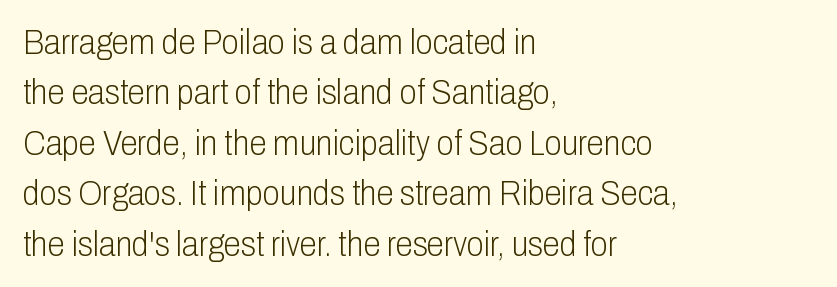
Q: Is the text bold? A: No.
Q: Is the text italic (slanted)? A: No, it is upright.
Q: Is the typeface a serif or a sans-serif typeface? A: Sans-serif.
Q: Is the text underlined? A: No.
Q: How is the paragraph aligned? A: Left-aligned.
Q: Is the spacing between letters normal or unusually wide? A: Normal.
Q: Is the spacing between lines tight, normal or loose? A: Normal.
Q: Width (condensed, normal, or wide)? A: Condensed.
Q: Stroke contrast? A: Low.
Q: x-height? A: Medium.
Q: Monospaced? A: No.
